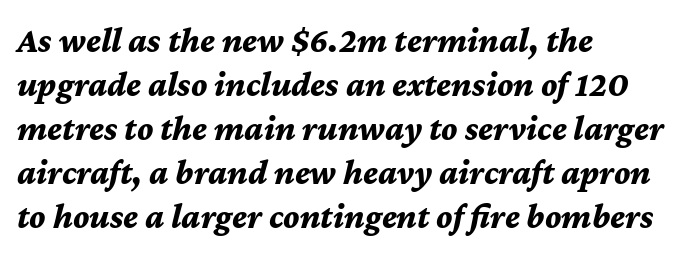
The image shows 35 px bold type, italic (leaning right); set left-aligned, normal line spacing (1.26x), normal letter spacing, not underlined; medium stroke contrast and a medium x-height.
